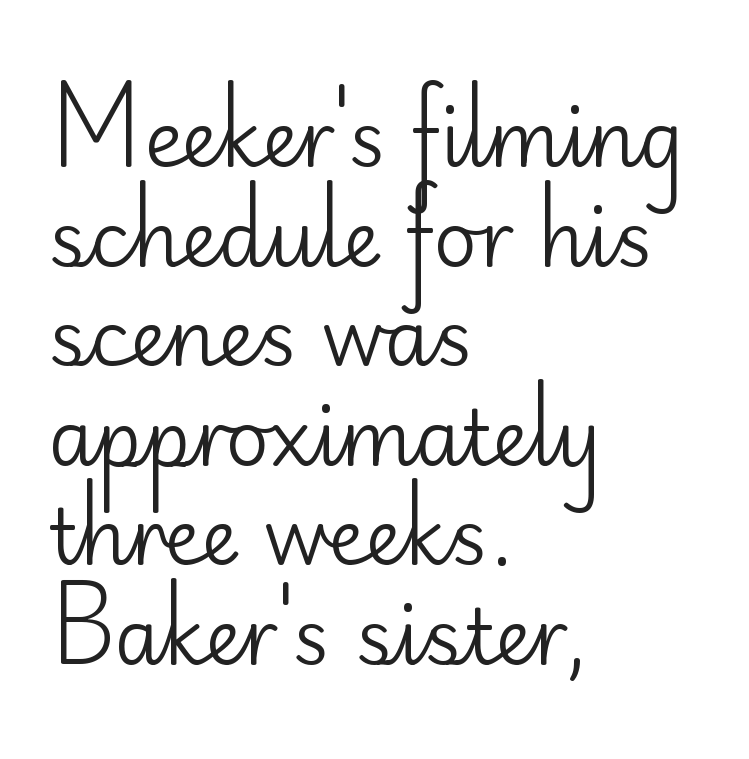
{"serif": "no", "italic": "no", "bold": "no", "weight": "regular", "width": "normal", "stroke_contrast": "low", "x_height": "small", "monospaced": "no", "underline": "no", "align": "left", "line_spacing": "normal", "line_spacing_ratio": 1.31, "letter_spacing": "normal", "letter_spacing_em": 0.0, "glyph_px": 76}
